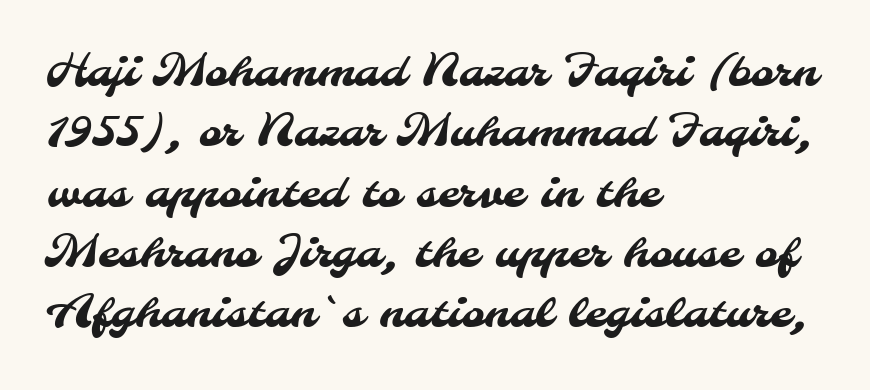
Q: Is the typeface a serif or a sans-serif typeface? A: Sans-serif.
Q: Is the text underlined? A: No.
Q: How is the paragraph aligned? A: Left-aligned.
Q: Is the spacing between letters normal or unusually wide? A: Normal.
Q: Is the spacing between lines tight, normal or loose? A: Normal.
Q: Width (condensed, normal, or wide)? A: Normal.
Q: Stroke contrast? A: Medium.
Q: x-height? A: Small.
Q: Monospaced? A: No.
